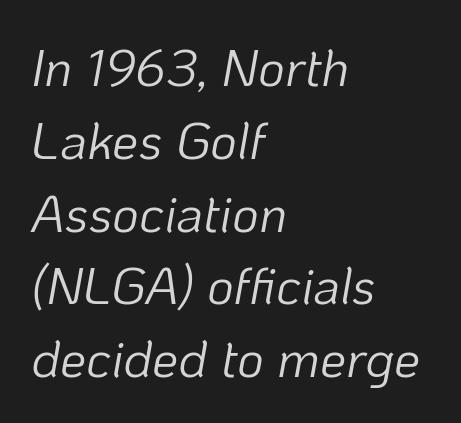
Q: Is the text bold? A: No.
Q: Is the text italic (slanted)? A: Yes, it leans right by about 10 degrees.
Q: Is the text underlined? A: No.
Q: How is the paragraph aligned? A: Left-aligned.
Q: Is the spacing between letters normal or unusually wide? A: Normal.
Q: Is the spacing between lines tight, normal or loose? A: Normal.
Q: Width (condensed, normal, or wide)? A: Normal.
Q: Stroke contrast? A: Low.
Q: x-height? A: Medium.
Q: Monospaced? A: No.
